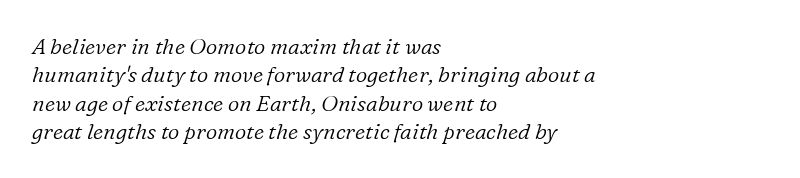
Q: Is the text bold? A: No.
Q: Is the text italic (slanted)? A: Yes, it leans right by about 16 degrees.
Q: Is the text underlined? A: No.
Q: How is the paragraph aligned? A: Left-aligned.
Q: Is the spacing between letters normal or unusually wide? A: Normal.
Q: Is the spacing between lines tight, normal or loose? A: Normal.
